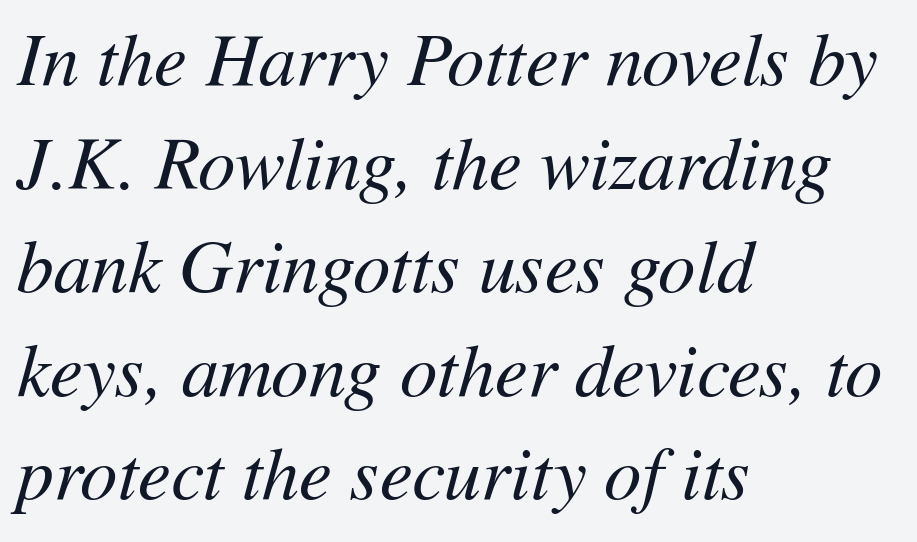
When letters slant like this, we call the style italic. Looks like regular typesetting: each glyph gets only the width it needs. This sample is left-justified, so line endings fall wherever the words run out. Rows of type keep a routine distance in the vertical direction. Decoration check: the copy has no underline. Observe the ordinary spacing: letters are neighbours, not strangers.
